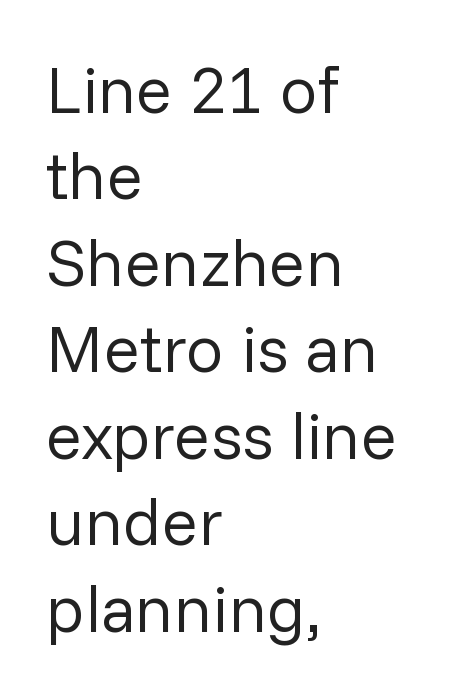
The image shows 67 px regular-weight sans-serif type, upright; set left-aligned, normal line spacing (1.29x), normal letter spacing, not underlined; low stroke contrast and a medium x-height.
